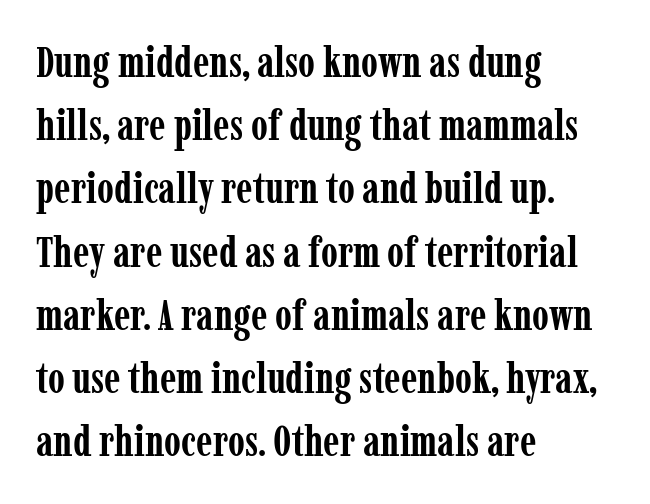
The rag falls on the right side of this text block. The rendering uses natural spacing where letterforms have individual widths. Compared with typical paragraphs, the rows here are spaced about the same. Look at the tracking — it's just the regular setting, nothing added.
